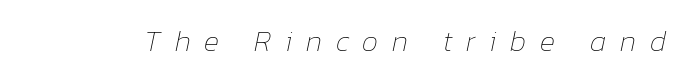
The image shows 29 px thin type, italic (leaning right); set unusually wide letter spacing (+0.48 em), not underlined; low stroke contrast and a medium x-height.
